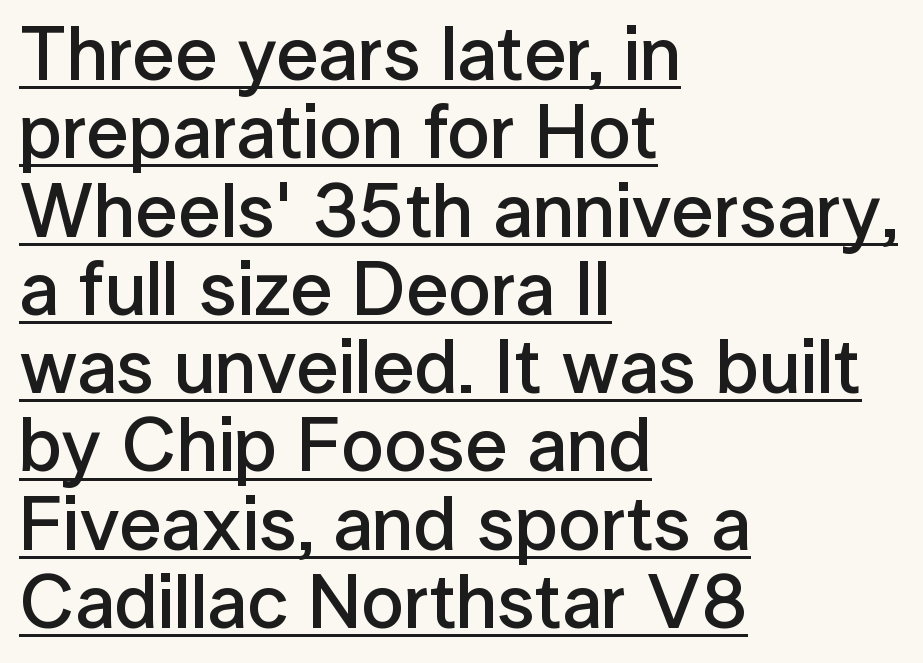
Check where the strokes stop: nothing finishes them off — pure sans. A roman cut, with each character standing at attention. Does the copy run flush right? No — it runs flush left. Cramped leading.
